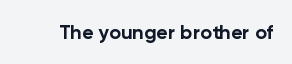
Q: Is the text bold? A: Yes.
Q: Is the text italic (slanted)? A: No, it is upright.
Q: Is the text underlined? A: No.
Q: Is the spacing between letters normal or unusually wide? A: Normal.
